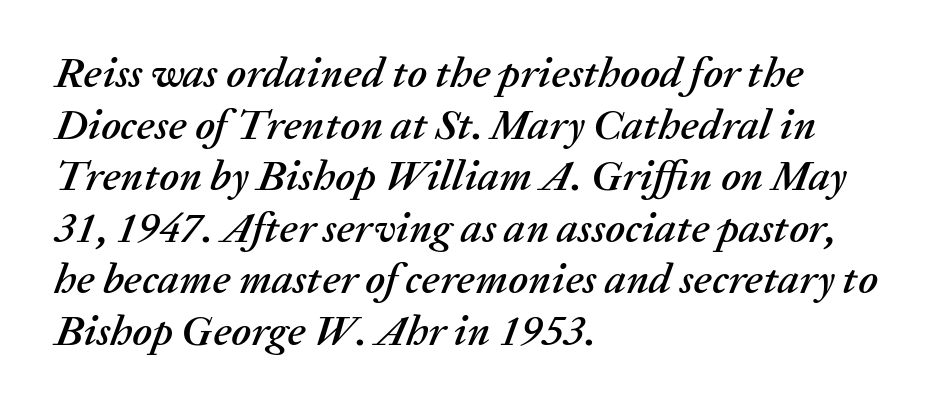
Q: Is the text italic (slanted)? A: Yes, it leans right by about 20 degrees.
Q: Is the text underlined? A: No.
Q: How is the paragraph aligned? A: Left-aligned.
Q: Is the spacing between letters normal or unusually wide? A: Normal.
Q: Width (condensed, normal, or wide)? A: Normal.
Q: Stroke contrast? A: Medium.
Q: x-height? A: Medium.
Q: Monospaced? A: No.
